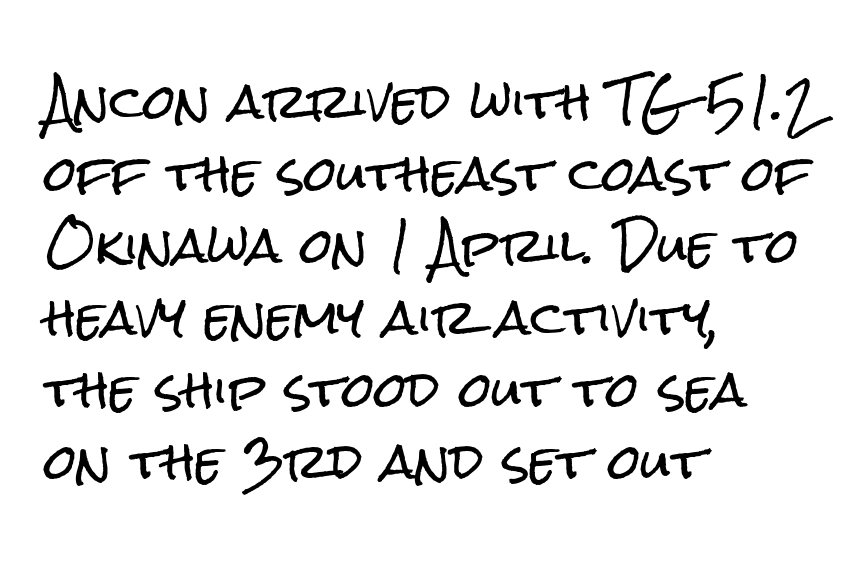
A typesetter would call this proportional, since set widths differ per character. Anything drawn beneath the words? Only blank space. Note: no serifs on the glyphs. Interline gaps are of average width in this sample. Upright lettering throughout.
